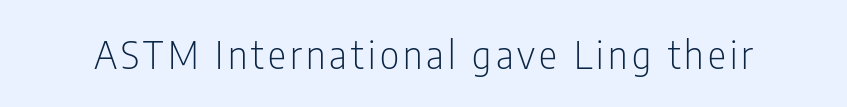
{"serif": "no", "italic": "no", "bold": "no", "weight": "light", "width": "condensed", "stroke_contrast": "low", "x_height": "medium", "monospaced": "no", "underline": "no", "glyph_px": 38}
